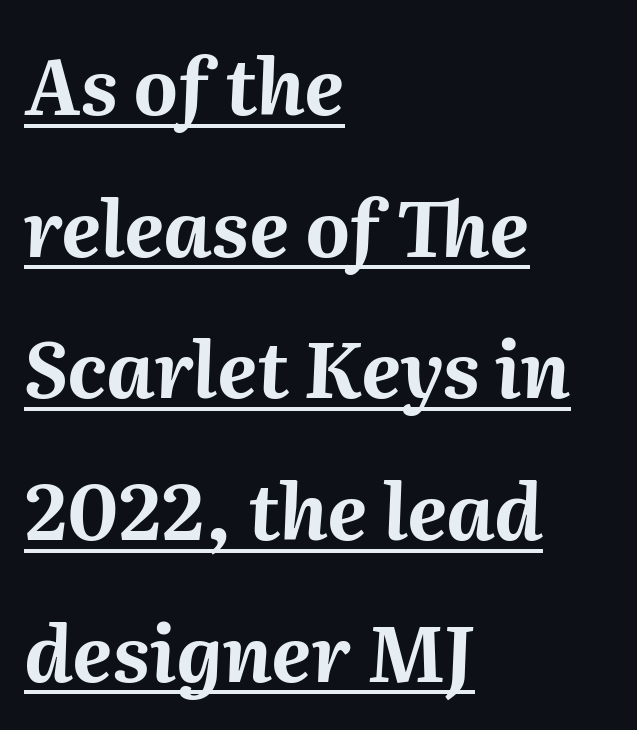
Q: Is the text bold? A: Yes.
Q: Is the text italic (slanted)? A: Yes, it leans right by about 2 degrees.
Q: Is the text underlined? A: Yes.
Q: How is the paragraph aligned? A: Left-aligned.
Q: Is the spacing between letters normal or unusually wide? A: Normal.
Q: Width (condensed, normal, or wide)? A: Normal.
Q: Stroke contrast? A: Medium.
Q: x-height? A: Medium.
Q: Monospaced? A: No.
